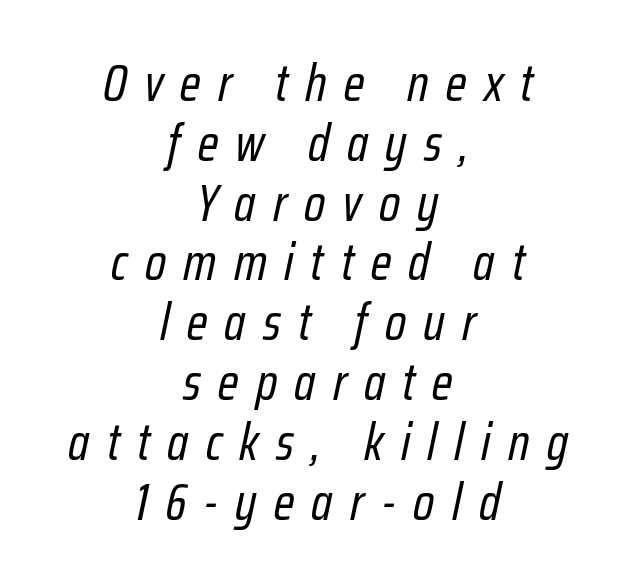
The image shows 52 px regular-weight, condensed type, italic (leaning right); set centered, tight line spacing (1.15x), unusually wide letter spacing (+0.33 em), not underlined; low stroke contrast and a medium x-height.
